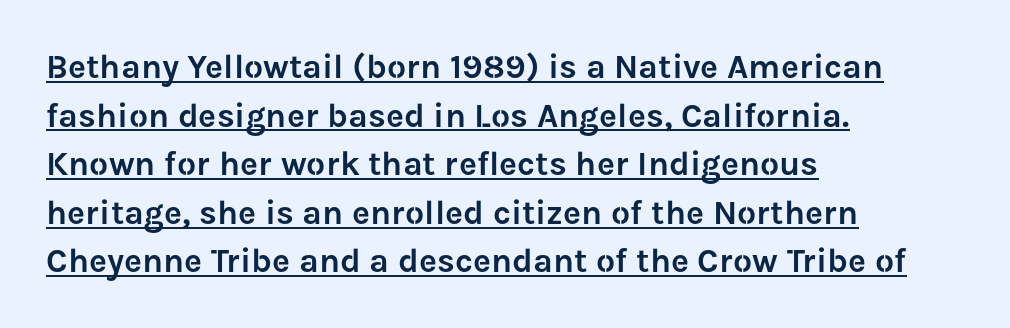
{"serif": "no", "italic": "no", "width": "normal", "stroke_contrast": "low", "x_height": "medium", "monospaced": "no", "underline": "yes", "align": "left", "line_spacing": "normal", "line_spacing_ratio": 1.43, "letter_spacing": "normal", "letter_spacing_em": 0.0, "glyph_px": 34}
